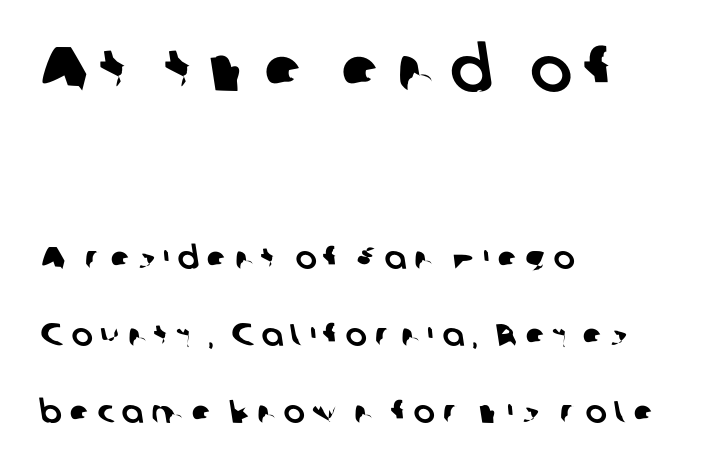
Plain, unruled lines of type. Examine the stroke ends and you'll find no serifs. The emphasis by scale lands on block number one, above. The paragraph has a hard left edge and a soft right edge. Students, note that the glyphs here are deliberately spaced far apart.
